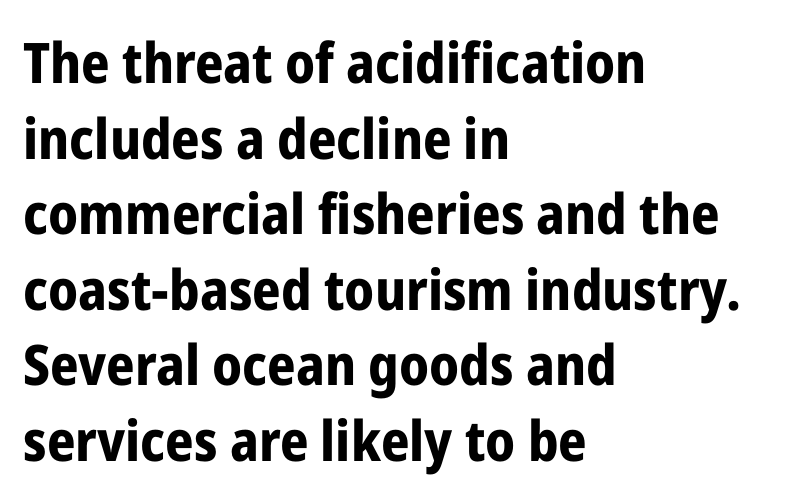
Q: Is the text bold? A: Yes.
Q: Is the text italic (slanted)? A: No, it is upright.
Q: Is the typeface a serif or a sans-serif typeface? A: Sans-serif.
Q: Is the text underlined? A: No.
Q: How is the paragraph aligned? A: Left-aligned.
Q: Is the spacing between letters normal or unusually wide? A: Normal.
Q: Is the spacing between lines tight, normal or loose? A: Normal.
Q: Width (condensed, normal, or wide)? A: Condensed.
Q: Stroke contrast? A: Low.
Q: x-height? A: Medium.
Q: Monospaced? A: No.
